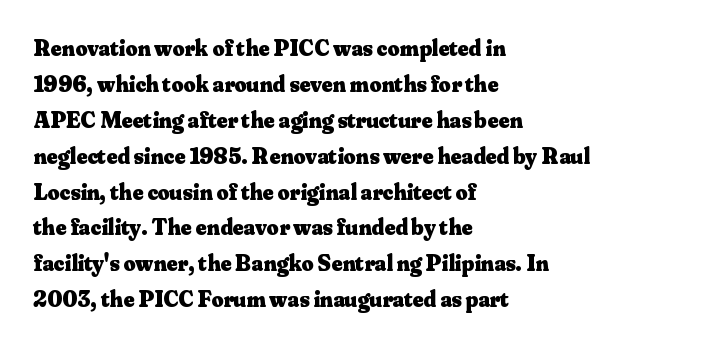
{"italic": "no", "bold": "yes", "underline": "no", "align": "left", "line_spacing": "normal", "line_spacing_ratio": 1.56, "letter_spacing": "normal", "letter_spacing_em": 0.0, "glyph_px": 23}
